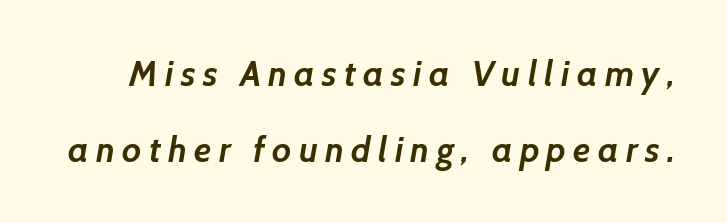
Each row of text sits above clean, open space. Quick note: interline space is abundant. Is this a fixed-width face? No — the glyphs have proportional, varying widths. The tracking reads as deliberately expanded to a designer's eye. Heavy, bold letterforms. Examine the stroke ends and you'll find no serifs.
